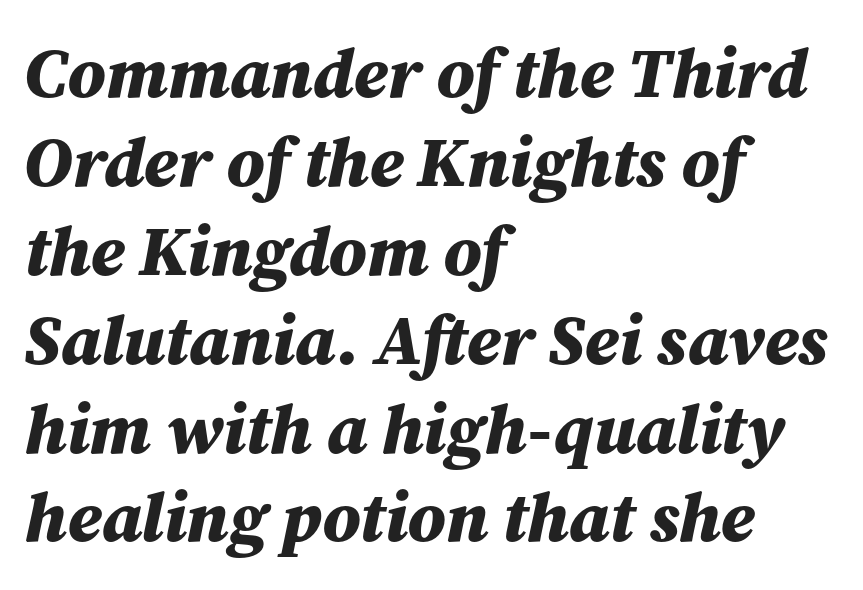
The image shows 70 px bold type, italic (leaning right); set left-aligned, normal line spacing (1.27x), normal letter spacing, not underlined; medium stroke contrast and a medium x-height.
